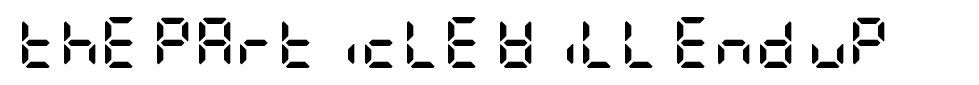
The image shows 51 px semibold, condensed sans-serif type, upright; set normal letter spacing, not underlined; low stroke contrast and a large x-height.
